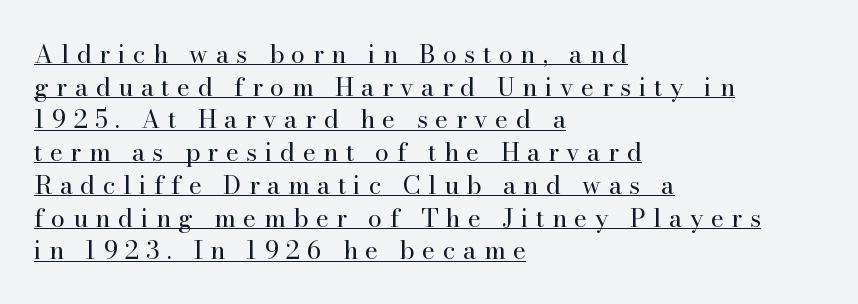
{"italic": "no", "bold": "no", "underline": "yes", "align": "left", "line_spacing": "normal", "line_spacing_ratio": 1.31, "letter_spacing": "wide", "letter_spacing_em": 0.3, "glyph_px": 25}
